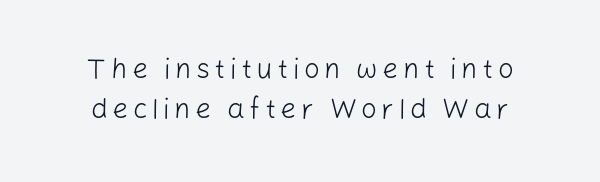
The image shows 28 px light sans-serif type, upright; set centered, normal line spacing (1.42x), not underlined; low stroke contrast and a medium x-height.
